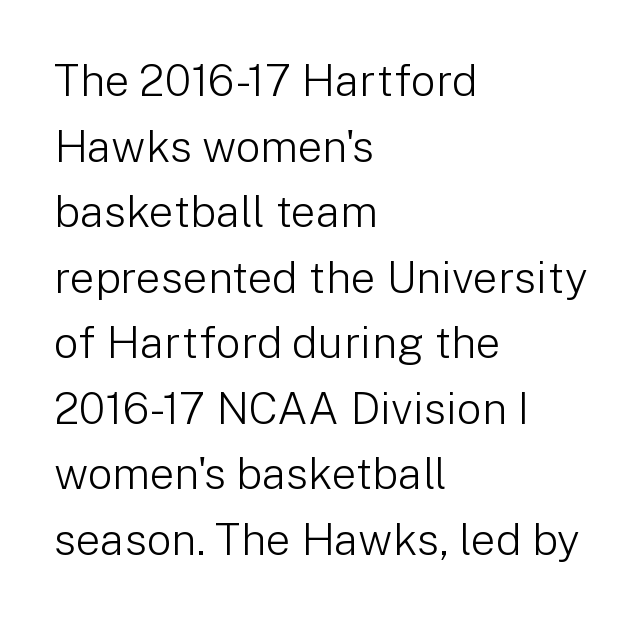
Q: Is the text bold? A: No.
Q: Is the text italic (slanted)? A: No, it is upright.
Q: Is the typeface a serif or a sans-serif typeface? A: Sans-serif.
Q: Is the text underlined? A: No.
Q: How is the paragraph aligned? A: Left-aligned.
Q: Is the spacing between letters normal or unusually wide? A: Normal.
Q: Is the spacing between lines tight, normal or loose? A: Normal.
Q: Width (condensed, normal, or wide)? A: Normal.
Q: Stroke contrast? A: Low.
Q: x-height? A: Medium.
Q: Monospaced? A: No.
